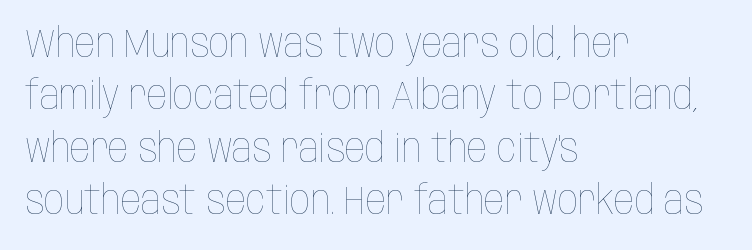
Tracking value appears to be zero — textbook default spacing. A light-to-regular cut is what we see here. The rendering anchors every line to the left-hand side. Think of a printed novel: that variable character pitch is what you see here. What's the leading like? Ordinary, nothing unusual. Does the lettering tilt? It doesn't — this is upright.
